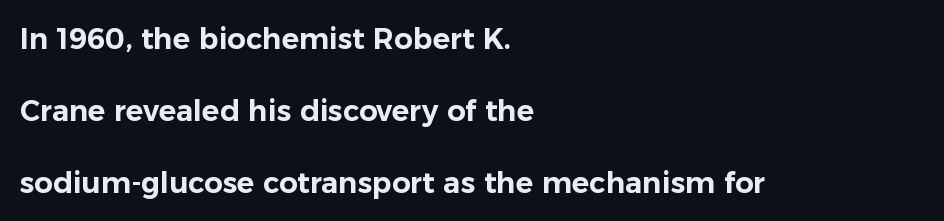
{"serif": "no", "italic": "no", "width": "normal", "stroke_contrast": "low", "x_height": "medium", "monospaced": "no", "underline": "no", "align": "left", "line_spacing": "loose", "line_spacing_ratio": 2.48, "letter_spacing": "normal", "letter_spacing_em": 0.0, "glyph_px": 29}
